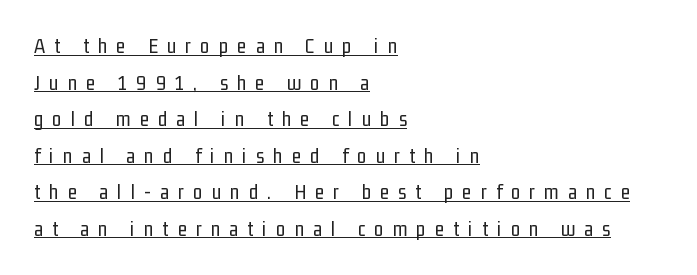
{"italic": "no", "bold": "no", "underline": "yes", "align": "left", "line_spacing_ratio": 1.74, "letter_spacing": "wide", "letter_spacing_em": 0.44, "glyph_px": 21}
